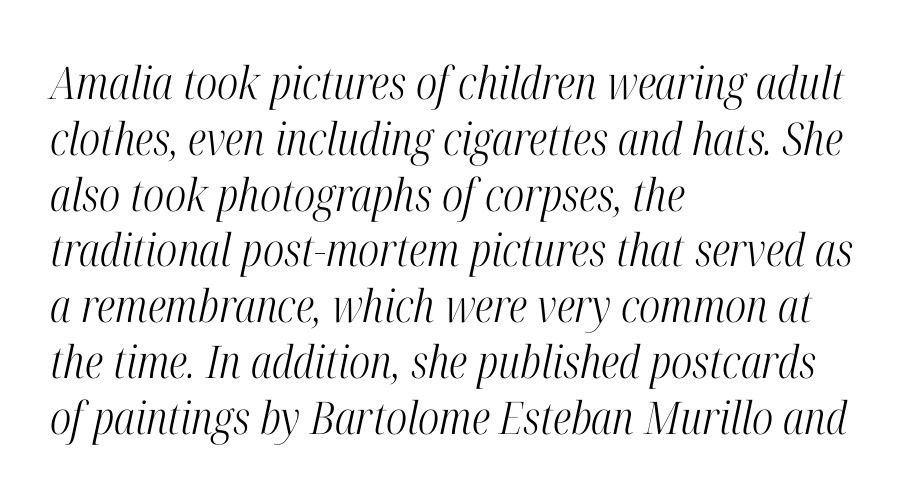
{"serif": "yes", "italic": "yes", "lean": "right", "slant_degrees": 12, "bold": "no", "weight": "light", "width": "condensed", "stroke_contrast": "high", "x_height": "medium", "monospaced": "no", "underline": "no", "align": "left", "line_spacing_ratio": 1.24, "letter_spacing": "normal", "letter_spacing_em": 0.0, "glyph_px": 45}
